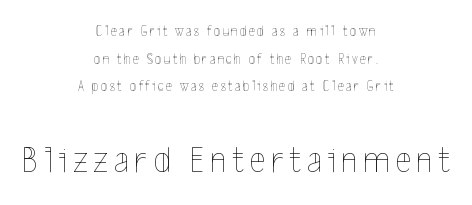
Stroke thickness stays within the range of a standard reading face or lighter. Neither beginnings nor endings align; midpoints do. Ordinary non-slanted type is in use. Decoration check: the copy has no underline.
